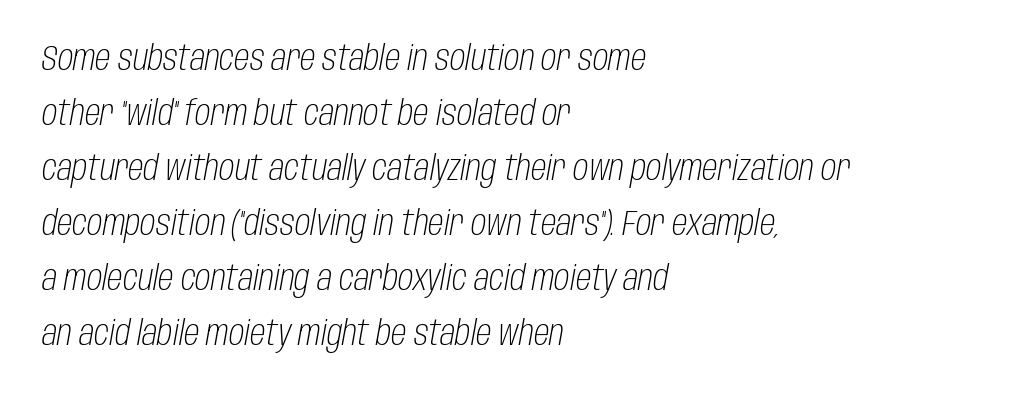
The image shows 35 px light, condensed type, italic (leaning right); set left-aligned, normal line spacing (1.57x), normal letter spacing, not underlined; low stroke contrast and a large x-height.
